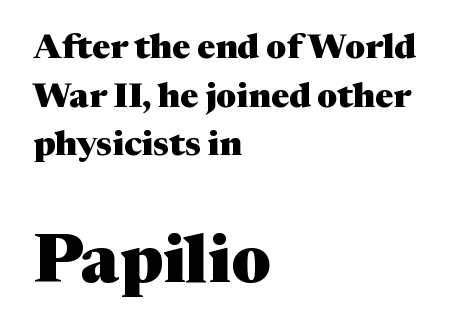
Q: Is the text bold? A: Yes.
Q: Is the text italic (slanted)? A: No, it is upright.
Q: Is the typeface a serif or a sans-serif typeface? A: Serif.
Q: Is the text underlined? A: No.
Q: How is the paragraph aligned? A: Left-aligned.
Q: Is the spacing between letters normal or unusually wide? A: Normal.
Q: Is the spacing between lines tight, normal or loose? A: Normal.
Q: Which block of text is set in a larger size, the first (top) or the second (bottom)? A: The second (bottom) one.
Q: Width (condensed, normal, or wide)? A: Normal.
Q: Stroke contrast? A: Medium.
Q: x-height? A: Medium.
Q: Monospaced? A: No.
